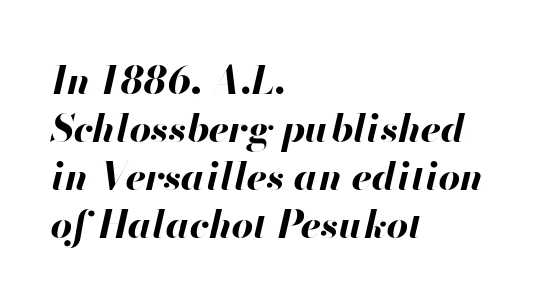
Q: Is the text bold? A: Yes.
Q: Is the text italic (slanted)? A: Yes, it leans right by about 13 degrees.
Q: Is the text underlined? A: No.
Q: How is the paragraph aligned? A: Left-aligned.
Q: Is the spacing between letters normal or unusually wide? A: Normal.
Q: Is the spacing between lines tight, normal or loose? A: Normal.
Q: Width (condensed, normal, or wide)? A: Normal.
Q: Stroke contrast? A: High.
Q: x-height? A: Small.
Q: Monospaced? A: No.
